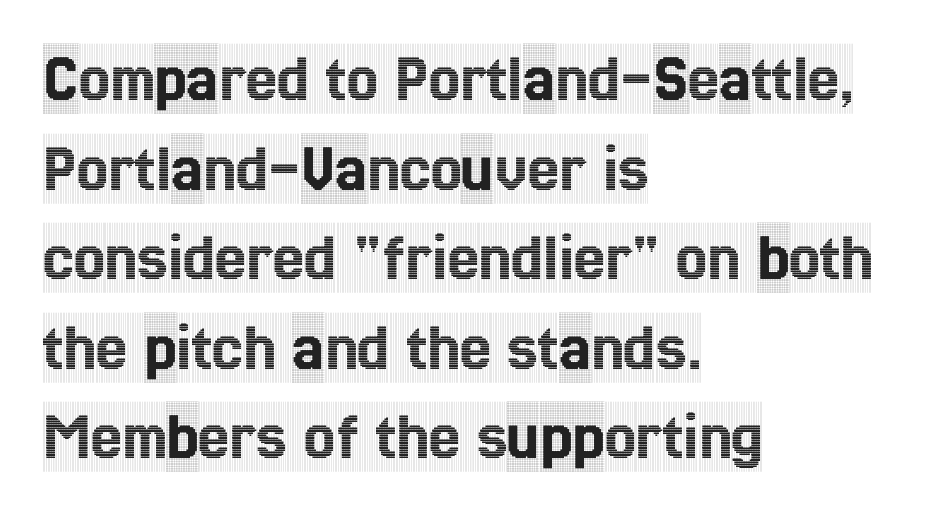
{"serif": "yes", "italic": "no", "width": "condensed", "x_height": "large", "monospaced": "no", "underline": "no", "align": "left", "line_spacing": "normal", "line_spacing_ratio": 1.28, "letter_spacing": "normal", "letter_spacing_em": 0.0, "glyph_px": 70}
